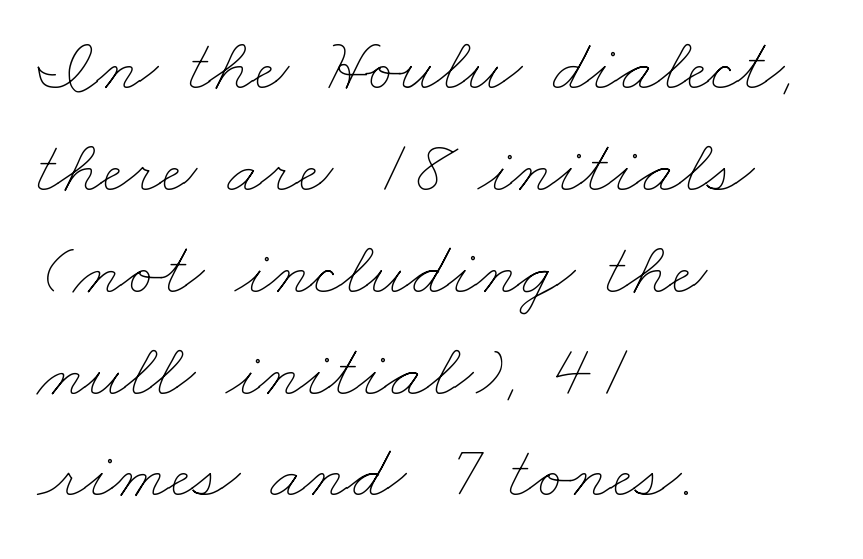
{"bold": "no", "weight": "thin", "width": "wide", "stroke_contrast": "low", "x_height": "small", "monospaced": "no", "underline": "no", "align": "left", "line_spacing": "normal", "line_spacing_ratio": 1.34, "letter_spacing": "normal", "letter_spacing_em": 0.0, "glyph_px": 76}
